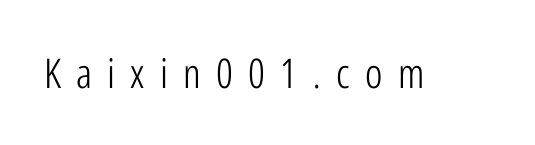
The image shows 41 px light, condensed sans-serif type, upright; set unusually wide letter spacing (+0.37 em), not underlined; low stroke contrast and a medium x-height.
